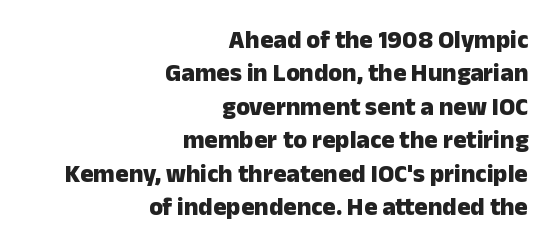
The image shows 25 px bold type, upright; set right-aligned, normal line spacing (1.34x), normal letter spacing, not underlined.
